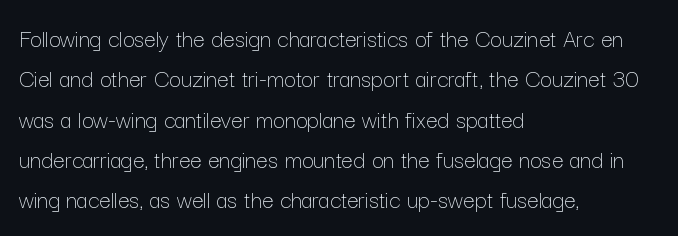
Q: Is the text bold? A: No.
Q: Is the text italic (slanted)? A: No, it is upright.
Q: Is the text underlined? A: No.
Q: How is the paragraph aligned? A: Left-aligned.
Q: Is the spacing between letters normal or unusually wide? A: Normal.
Q: Is the spacing between lines tight, normal or loose? A: Normal.
